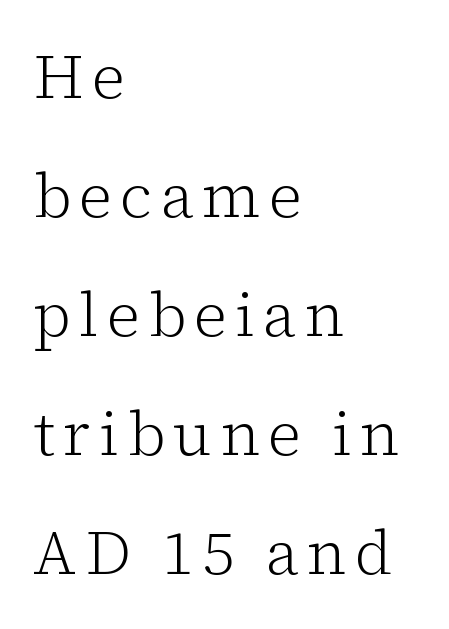
{"serif": "yes", "italic": "no", "bold": "no", "weight": "light", "width": "normal", "stroke_contrast": "low", "x_height": "medium", "monospaced": "no", "underline": "no", "align": "left", "line_spacing": "loose", "line_spacing_ratio": 1.92, "glyph_px": 62}
